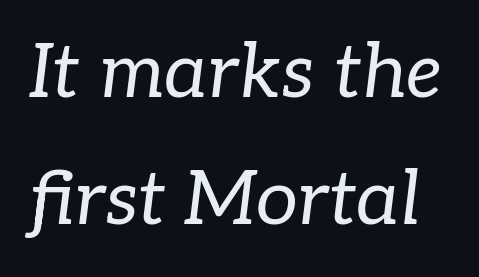
Q: Is the text bold? A: No.
Q: Is the text italic (slanted)? A: Yes, it leans right by about 7 degrees.
Q: Is the typeface a serif or a sans-serif typeface? A: Serif.
Q: Is the text underlined? A: No.
Q: Is the spacing between letters normal or unusually wide? A: Normal.
Q: Is the spacing between lines tight, normal or loose? A: Normal.
Q: Width (condensed, normal, or wide)? A: Normal.
Q: Stroke contrast? A: Low.
Q: x-height? A: Medium.
Q: Monospaced? A: No.
